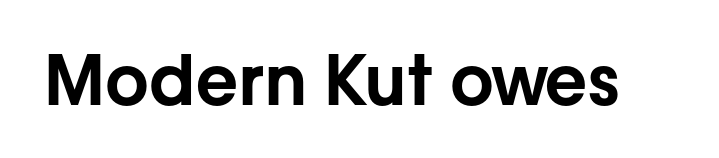
{"serif": "no", "italic": "no", "width": "normal", "stroke_contrast": "low", "x_height": "medium", "monospaced": "no", "underline": "no", "letter_spacing": "normal", "letter_spacing_em": 0.0, "glyph_px": 69}
